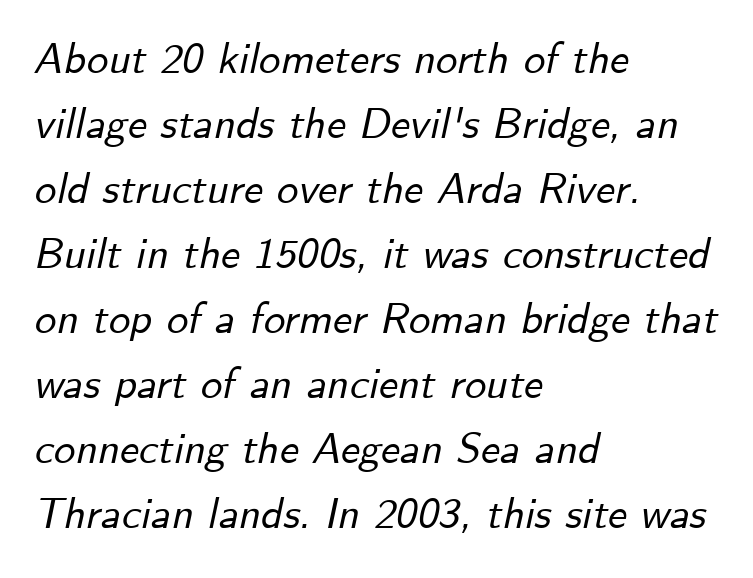
The image shows 43 px text type, italic (leaning right); set left-aligned, normal line spacing (1.51x), normal letter spacing, not underlined; low stroke contrast and a small x-height.
